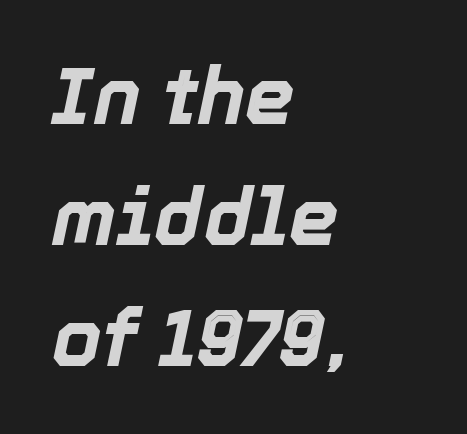
{"italic": "yes", "lean": "right", "slant_degrees": 12, "bold": "yes", "weight": "bold", "width": "normal", "x_height": "medium", "monospaced": "no", "underline": "no", "align": "left", "line_spacing": "normal", "line_spacing_ratio": 1.53, "letter_spacing": "normal", "letter_spacing_em": 0.0, "glyph_px": 79}
